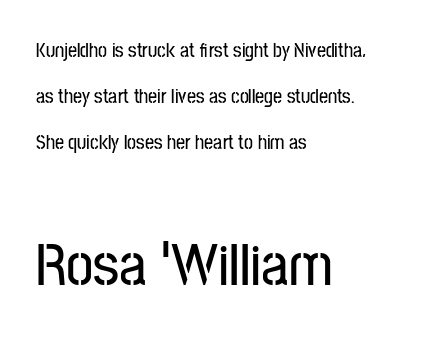
Ascenders rise straight up at ninety degrees. Block two is the big one; block one sits smaller above it. Leading: increased. You could not count columns in this text — the font is proportionally spaced. These lines are composed in type without serifs. Type without underlining.
